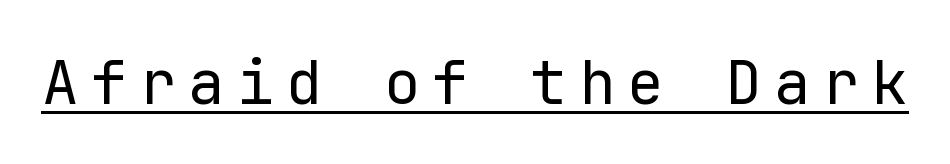
Check where the strokes stop: nothing finishes them off — pure sans. In terms of letterspacing, this is a distinctly airy, spread setting. Is this a fixed-width face? Yes — each glyph sits in an identical cell. In designer terms, the underline attribute is active on this setting.
